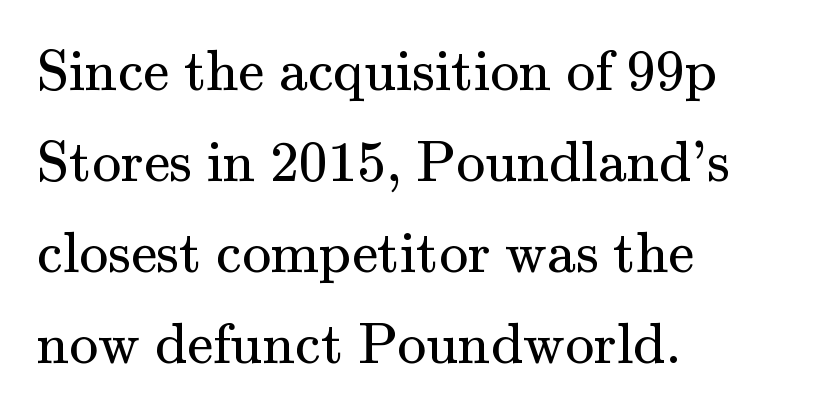
{"serif": "yes", "italic": "no", "bold": "no", "weight": "regular", "width": "normal", "stroke_contrast": "medium", "x_height": "small", "monospaced": "no", "underline": "no", "align": "left", "line_spacing": "normal", "line_spacing_ratio": 1.57, "letter_spacing": "normal", "letter_spacing_em": 0.0, "glyph_px": 58}
